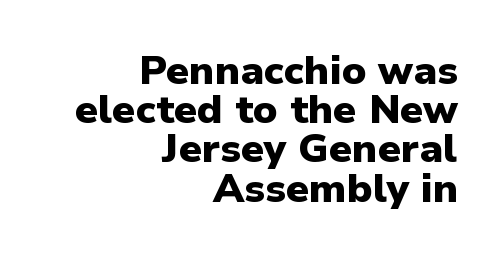
Q: Is the text bold? A: Yes.
Q: Is the text italic (slanted)? A: No, it is upright.
Q: Is the typeface a serif or a sans-serif typeface? A: Sans-serif.
Q: Is the text underlined? A: No.
Q: How is the paragraph aligned? A: Right-aligned.
Q: Is the spacing between letters normal or unusually wide? A: Normal.
Q: Is the spacing between lines tight, normal or loose? A: Tight.
Q: Width (condensed, normal, or wide)? A: Normal.
Q: Stroke contrast? A: Low.
Q: x-height? A: Medium.
Q: Monospaced? A: No.
